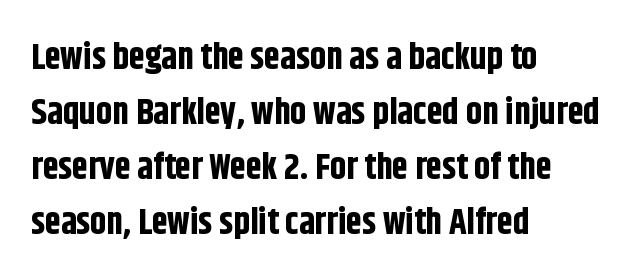
Q: Is the text bold? A: Yes.
Q: Is the text italic (slanted)? A: No, it is upright.
Q: Is the typeface a serif or a sans-serif typeface? A: Sans-serif.
Q: Is the text underlined? A: No.
Q: How is the paragraph aligned? A: Left-aligned.
Q: Is the spacing between letters normal or unusually wide? A: Normal.
Q: Is the spacing between lines tight, normal or loose? A: Normal.
Q: Width (condensed, normal, or wide)? A: Condensed.
Q: Stroke contrast? A: Low.
Q: x-height? A: Large.
Q: Monospaced? A: No.
